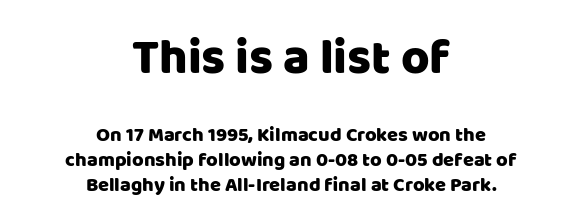
The rendering uses natural spacing where letterforms have individual widths. Interline gaps are of average width in this sample. Tracking here is standard; glyphs follow each other at the usual distance. Letterform terminals end flat and unadorned throughout the passage. The gap between lines stays unmarked. Is the block centered? Yes — each line is placed symmetrically about the middle.
